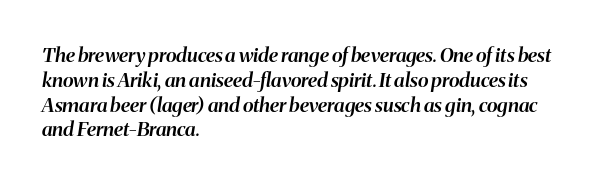
{"italic": "yes", "lean": "right", "slant_degrees": 8, "bold": "semi", "underline": "no", "align": "left", "line_spacing_ratio": 1.24, "letter_spacing": "normal", "letter_spacing_em": 0.0, "glyph_px": 20}
